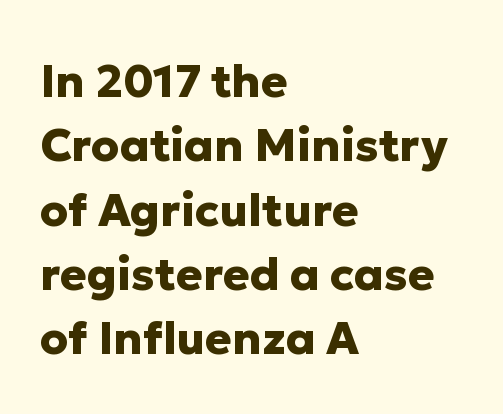
{"serif": "no", "italic": "no", "bold": "yes", "weight": "heavy", "width": "normal", "stroke_contrast": "low", "x_height": "medium", "monospaced": "no", "underline": "no", "align": "left", "line_spacing": "normal", "line_spacing_ratio": 1.43, "letter_spacing": "normal", "letter_spacing_em": 0.0, "glyph_px": 45}
